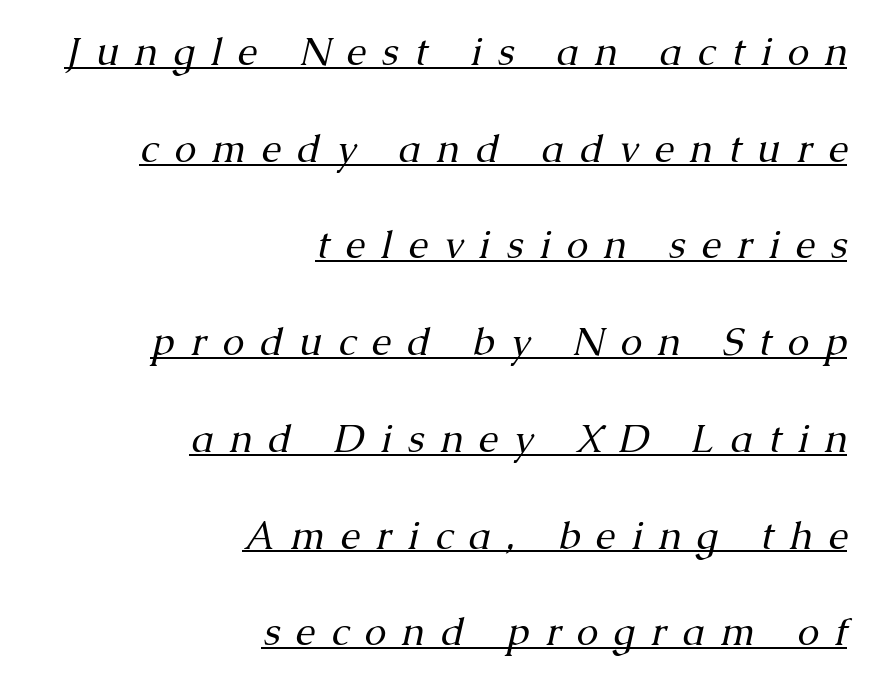
The image shows 39 px regular-weight serif type, italic (leaning right); set right-aligned, loose line spacing (2.48x), unusually wide letter spacing (+0.41 em), underlined; medium stroke contrast and a medium x-height.
